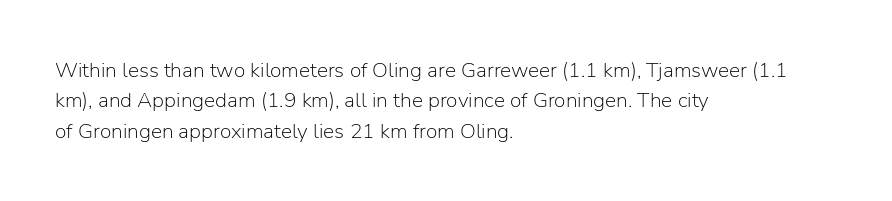
{"italic": "no", "bold": "no", "underline": "no", "align": "left", "line_spacing": "normal", "line_spacing_ratio": 1.45, "letter_spacing": "normal", "letter_spacing_em": 0.0, "glyph_px": 21}
